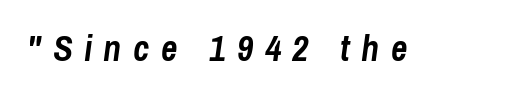
{"italic": "yes", "lean": "right", "slant_degrees": 8, "bold": "yes", "weight": "semibold", "width": "condensed", "stroke_contrast": "low", "x_height": "medium", "monospaced": "no", "underline": "no", "letter_spacing": "wide", "letter_spacing_em": 0.32, "glyph_px": 36}
